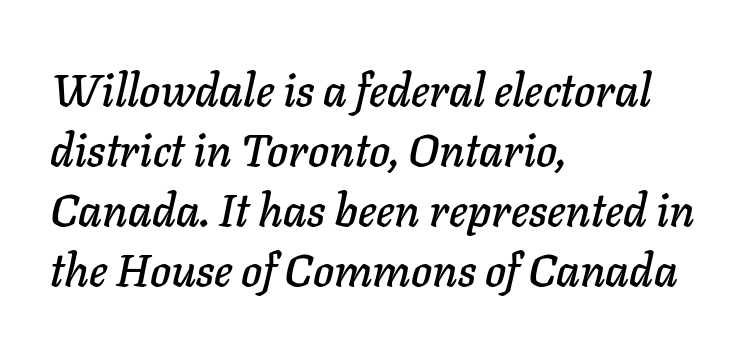
Q: Is the text italic (slanted)? A: Yes, it leans right by about 11 degrees.
Q: Is the text underlined? A: No.
Q: How is the paragraph aligned? A: Left-aligned.
Q: Is the spacing between letters normal or unusually wide? A: Normal.
Q: Is the spacing between lines tight, normal or loose? A: Normal.
Q: Width (condensed, normal, or wide)? A: Normal.
Q: Stroke contrast? A: Low.
Q: x-height? A: Medium.
Q: Monospaced? A: No.
